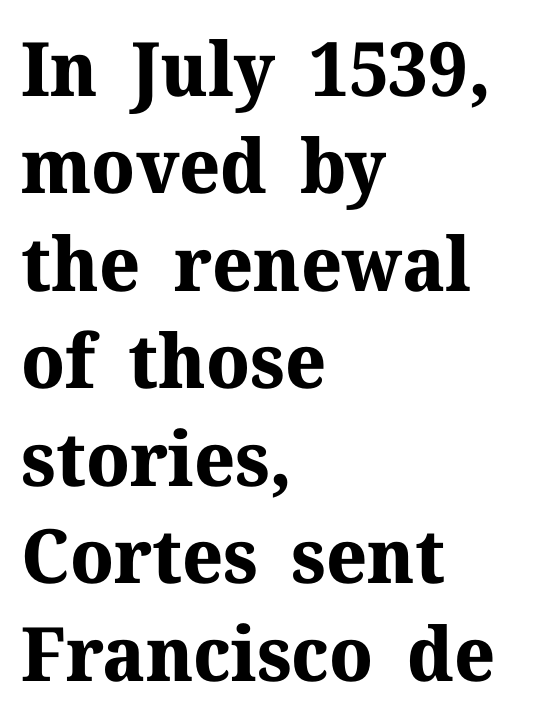
Q: Is the text bold? A: Yes.
Q: Is the text italic (slanted)? A: No, it is upright.
Q: Is the typeface a serif or a sans-serif typeface? A: Serif.
Q: Is the text underlined? A: No.
Q: How is the paragraph aligned? A: Left-aligned.
Q: Is the spacing between letters normal or unusually wide? A: Normal.
Q: Is the spacing between lines tight, normal or loose? A: Normal.
Q: Width (condensed, normal, or wide)? A: Normal.
Q: Stroke contrast? A: Medium.
Q: x-height? A: Medium.
Q: Monospaced? A: No.
